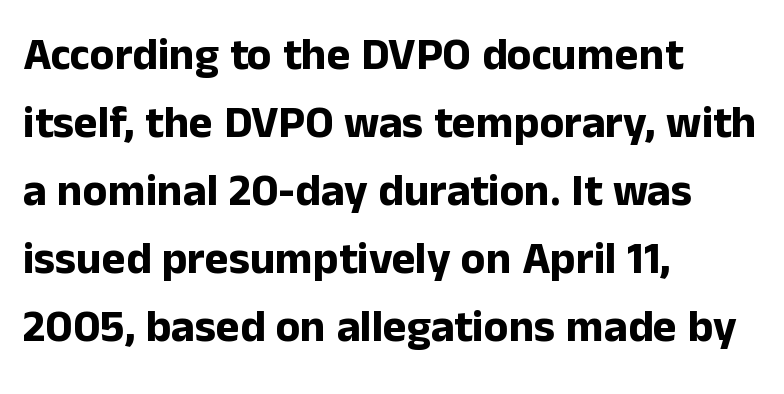
The letters are bold, with thick, heavy strokes. The glyphs are unaccompanied by any horizontal stroke below them. Character widths vary here, with narrow letters taking less room than wide ones. Every stem runs plumb, perpendicular to the baseline.
